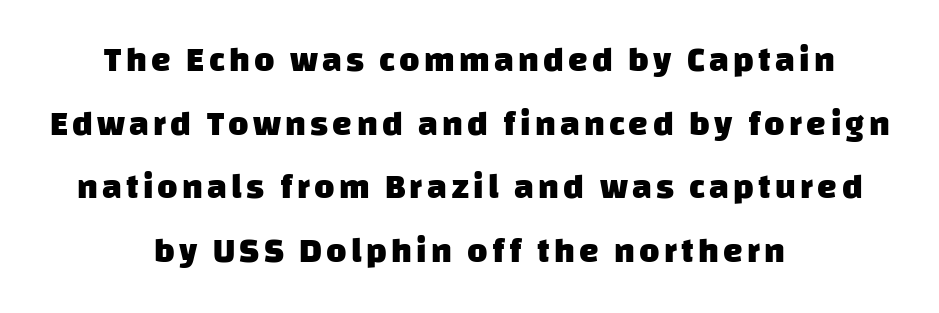
The glyphs in this specimen are sans serif. The passage shown is typed in a proportional face where columns would drift. The words here are not underlined. Chunky letters — that's bold for sure.
